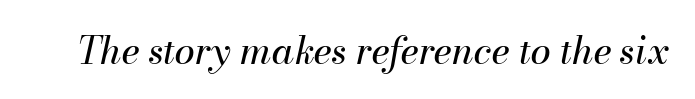
The image shows 37 px regular-weight type, italic (leaning right); set normal letter spacing, not underlined; medium stroke contrast and a small x-height.
